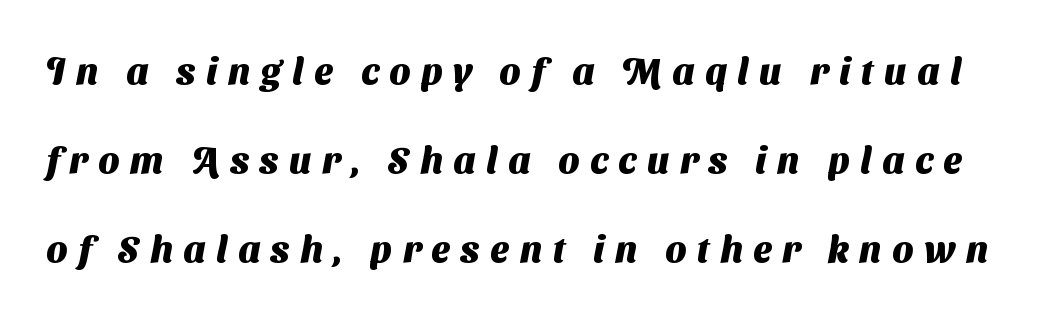
Successive baselines arrive slowly, with a big drop between each. Substantial extra tracking has been applied to these lines. A bare baseline throughout the passage. The passage shown is typeset with a sans-serif family. The letters advance in unequal steps, a hallmark of proportional type. The glyphs have the mass of a bold cut.
